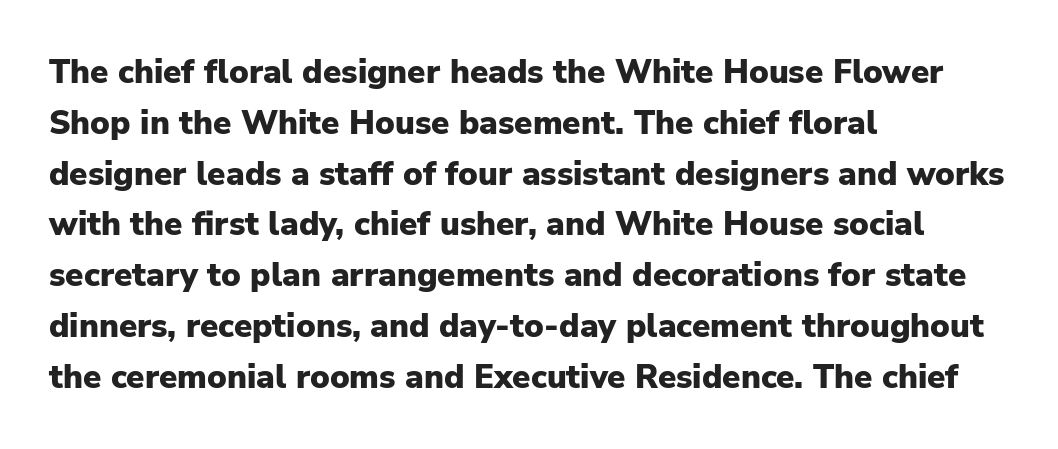
The image shows 33 px heavy sans-serif type, upright; set left-aligned, normal line spacing (1.54x), normal letter spacing, not underlined; low stroke contrast and a medium x-height.
